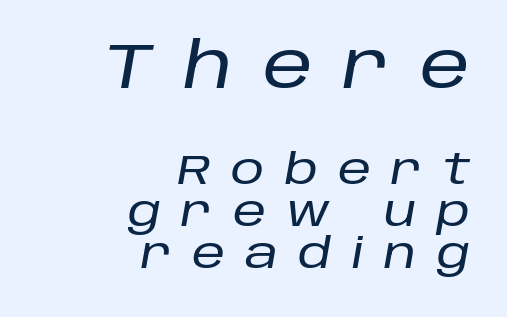
Q: Is the text italic (slanted)? A: Yes, it leans right by about 10 degrees.
Q: Is the text underlined? A: No.
Q: How is the paragraph aligned? A: Right-aligned.
Q: Is the spacing between letters normal or unusually wide? A: Unusually wide.
Q: Is the spacing between lines tight, normal or loose? A: Tight.
Q: Which block of text is set in a larger size, the first (top) or the second (bottom)? A: The first (top) one.
Q: Width (condensed, normal, or wide)? A: Normal.
Q: Stroke contrast? A: Low.
Q: x-height? A: Large.
Q: Monospaced? A: No.
